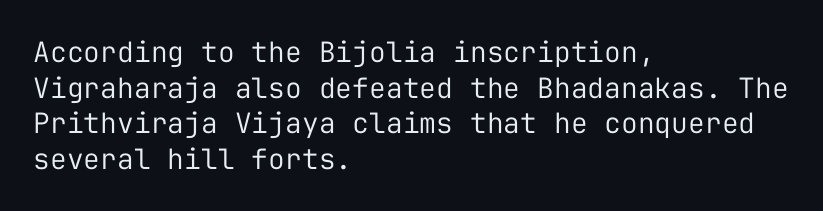
Is this a fixed-width face? Yes — each glyph sits in an identical cell. Standard letterfit; no display-style spreading of the glyphs. The lines are quadded left. Any mark beneath the type? The region is blank. Stroke terminals: plain, sans-serif. Compared with typical paragraphs, the rows here are spaced about the same.
